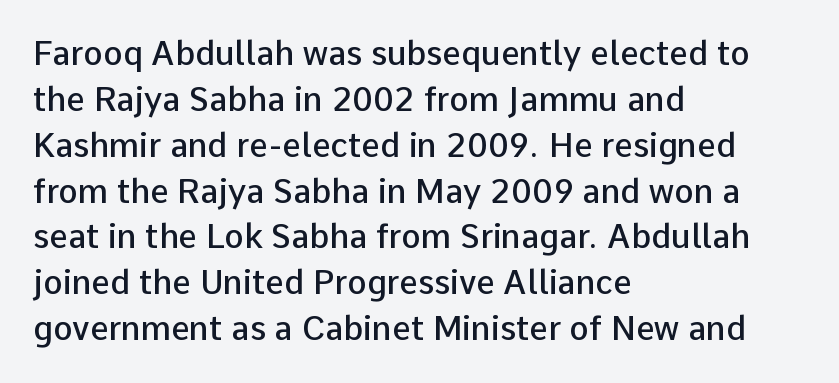
Is the letter spacing exaggerated? No — it looks like the ordinary default. Note: no serifs on the glyphs. These lines were composed using upright roman letters. Horizontal alignment here is leftward, the default for most running prose.
